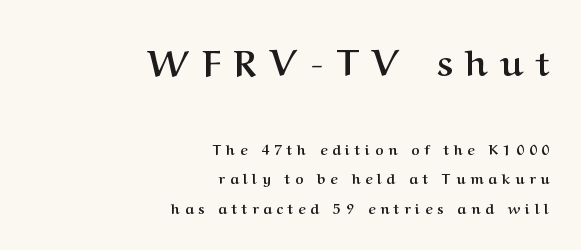
The image shows 36 px semibold serif type, upright; set right-aligned, loose line spacing (2.11x), unusually wide letter spacing (+0.35 em), not underlined; the first (top) block is 2.57x larger; medium stroke contrast and a medium x-height.
